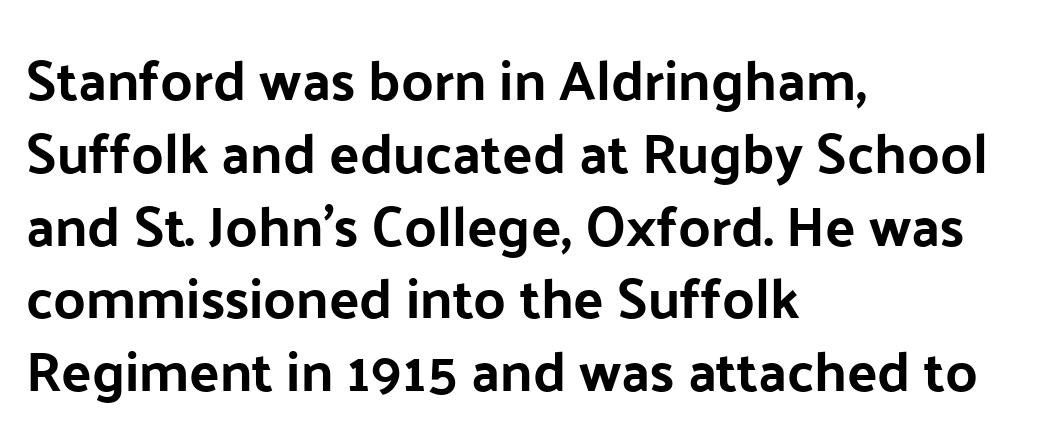
The image shows 56 px sans-serif type, upright; set left-aligned, normal line spacing (1.3x), normal letter spacing, not underlined; low stroke contrast and a medium x-height.
